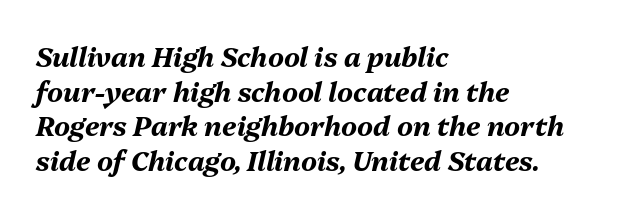
Q: Is the text bold? A: Yes.
Q: Is the text italic (slanted)? A: Yes, it leans right by about 13 degrees.
Q: Is the text underlined? A: No.
Q: How is the paragraph aligned? A: Left-aligned.
Q: Is the spacing between letters normal or unusually wide? A: Normal.
Q: Is the spacing between lines tight, normal or loose? A: Normal.
